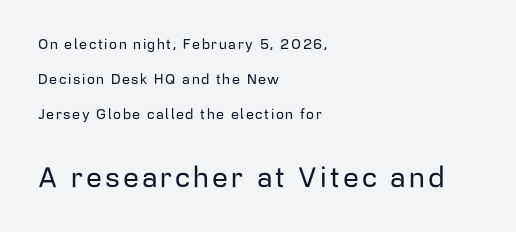
Q: Is the text italic (slanted)? A: No, it is upright.
Q: Is the typeface a serif or a sans-serif typeface? A: Sans-serif.
Q: Is the text underlined? A: No.
Q: How is the paragraph aligned? A: Left-aligned.
Q: Is the spacing between lines tight, normal or loose? A: Loose.
Q: Which block of text is set in a larger size, the first (top) or the second (bottom)? A: The second (bottom) one.
Q: Width (condensed, normal, or wide)? A: Normal.
Q: Stroke contrast? A: Low.
Q: x-height? A: Medium.
Q: Monospaced? A: No.
